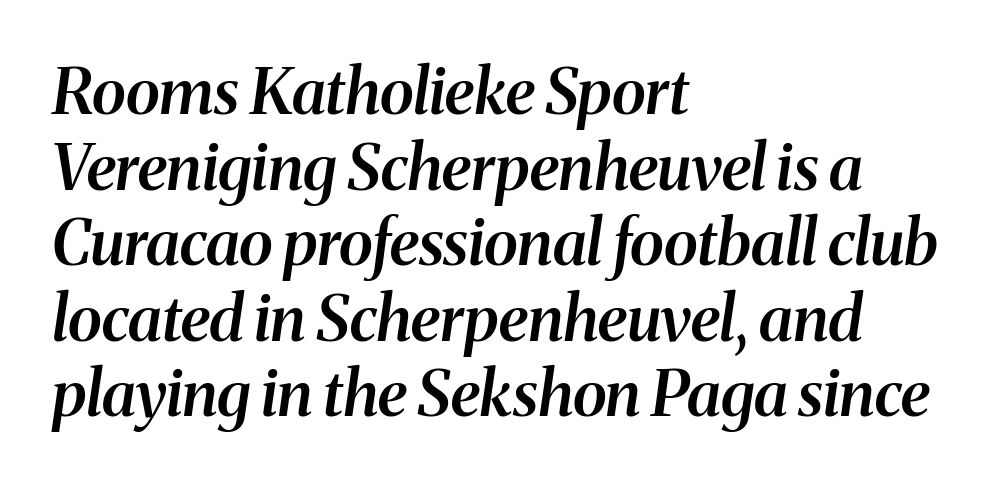
{"serif": "yes", "italic": "yes", "lean": "right", "slant_degrees": 8, "bold": "semi", "weight": "semibold", "width": "normal", "stroke_contrast": "medium", "x_height": "medium", "monospaced": "no", "underline": "no", "align": "left", "line_spacing_ratio": 1.2, "letter_spacing": "normal", "letter_spacing_em": 0.0, "glyph_px": 63}
